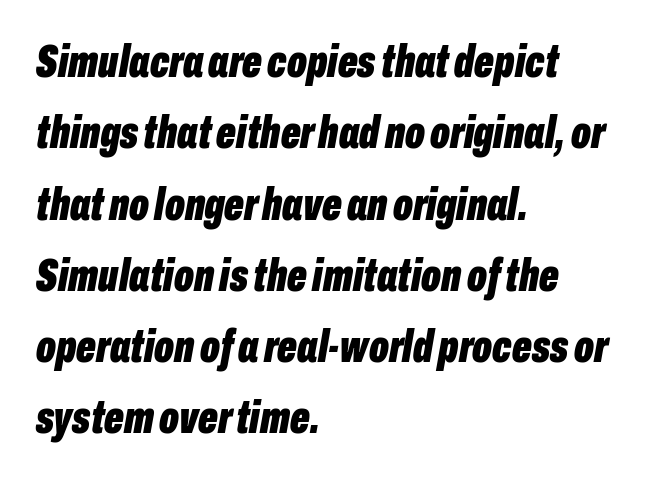
The space beneath each line is pristine and unruled. Interline gaps are of average width in this sample. All the whitespace from short lines collects on the right. Do the characters align in a grid? No, the font is proportional.
